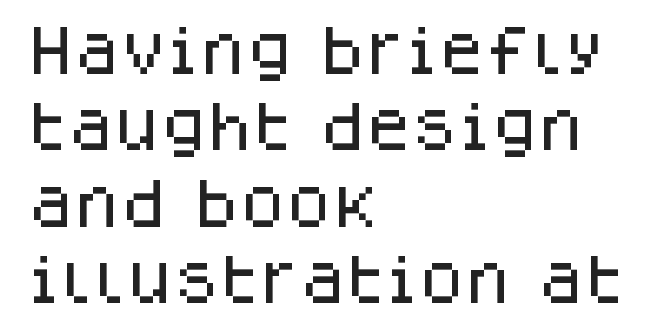
Check where the strokes stop: nothing finishes them off — pure sans. Glance below the letters and you will spot only blank space. Rendered with straight, roman letterforms. The passage is arranged the way most books set body copy — flush left.
